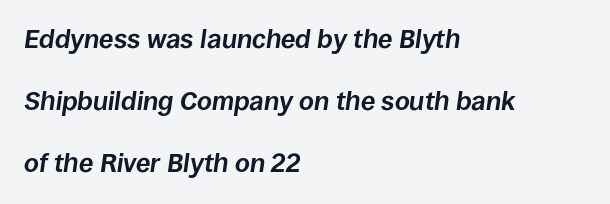
{"italic": "yes", "lean": "right", "slant_degrees": 8, "bold": "yes", "underline": "no", "align": "left", "line_spacing": "loose", "line_spacing_ratio": 2.39, "letter_spacing": "normal", "letter_spacing_em": 0.0, "glyph_px": 26}
